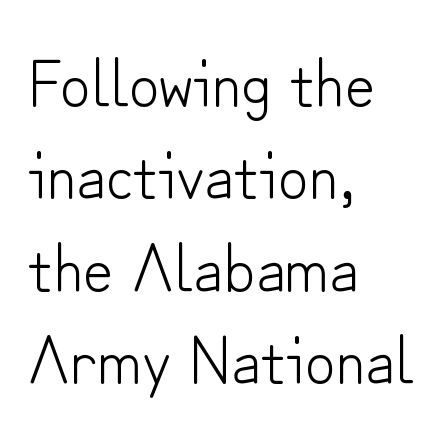
Italic? Not at all — the glyphs are vertical. Character widths vary here, with narrow letters taking less room than wide ones. Look at the bottom of the vertical strokes: they stop flat, with no serifs. Check the space under the baseline: it is left empty. Caption: multi-line text, flush left, ragged right. A normal amount of white space separates one row of letters from the next.
